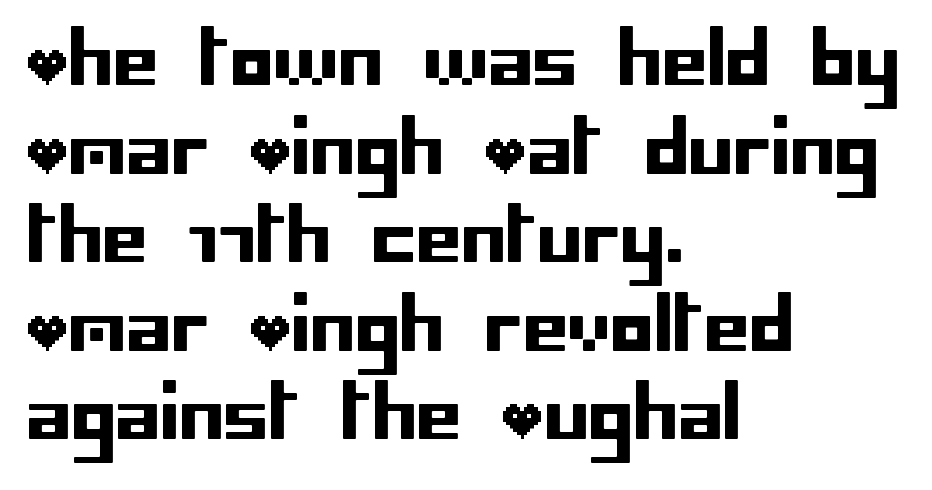
Font category for this specimen: sans-serif. Any mark beneath the type? The region is blank. Caption: standard tracking, unaltered. If you drew a ruler down the left edge, every line would touch it. This sample uses an upright cut, with every glyph sitting square on the baseline.
